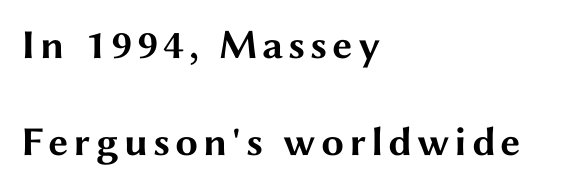
The text block is weighted toward the left margin, trailing off unevenly rightward. Tall strokes in this sample are plumb rather than angled. Leading: increased. The face used here is a sans, in the tradition of grotesques and geometrics. Here the designer chose a conventional face with non-uniform glyph widths.
